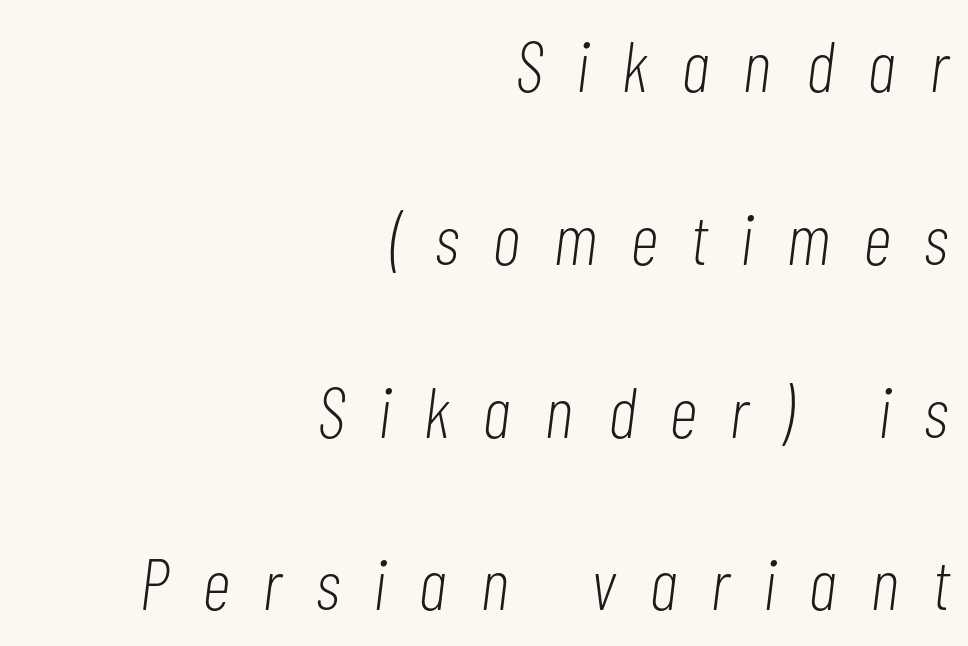
Q: Is the text bold? A: No.
Q: Is the text italic (slanted)? A: Yes, it leans right by about 7 degrees.
Q: Is the text underlined? A: No.
Q: How is the paragraph aligned? A: Right-aligned.
Q: Is the spacing between letters normal or unusually wide? A: Unusually wide.
Q: Is the spacing between lines tight, normal or loose? A: Loose.
Q: Width (condensed, normal, or wide)? A: Condensed.
Q: Stroke contrast? A: Low.
Q: x-height? A: Medium.
Q: Monospaced? A: No.
